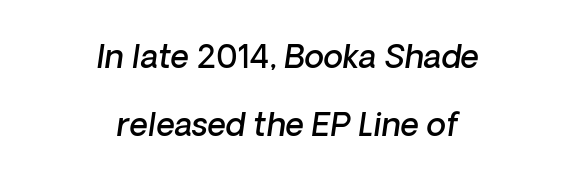
Horizontal bands of white between lines are thick stripes. Is this a fixed-width face? No — the glyphs have proportional, varying widths. The rag falls on both sides of this text block equally. Clear beneath every line of the passage. Default kerning and tracking; the words read as compact shapes.
